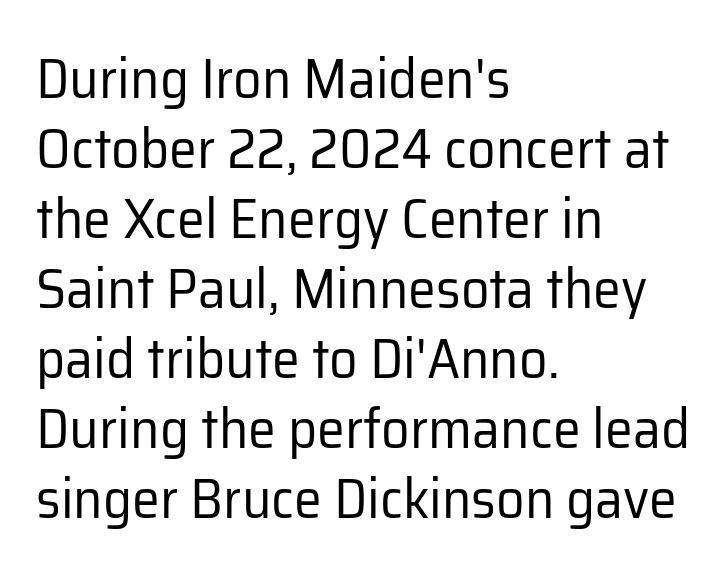
Q: Is the text bold? A: No.
Q: Is the text italic (slanted)? A: No, it is upright.
Q: Is the typeface a serif or a sans-serif typeface? A: Sans-serif.
Q: Is the text underlined? A: No.
Q: How is the paragraph aligned? A: Left-aligned.
Q: Is the spacing between letters normal or unusually wide? A: Normal.
Q: Is the spacing between lines tight, normal or loose? A: Normal.
Q: Width (condensed, normal, or wide)? A: Normal.
Q: Stroke contrast? A: Low.
Q: x-height? A: Medium.
Q: Monospaced? A: No.
